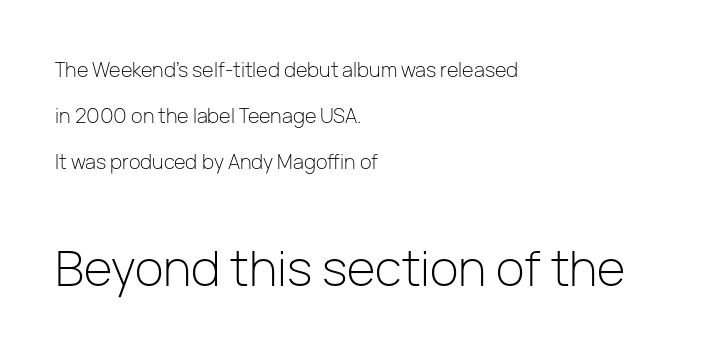
Q: Is the text bold? A: No.
Q: Is the text italic (slanted)? A: No, it is upright.
Q: Is the typeface a serif or a sans-serif typeface? A: Sans-serif.
Q: Is the text underlined? A: No.
Q: How is the paragraph aligned? A: Left-aligned.
Q: Is the spacing between letters normal or unusually wide? A: Normal.
Q: Is the spacing between lines tight, normal or loose? A: Loose.
Q: Which block of text is set in a larger size, the first (top) or the second (bottom)? A: The second (bottom) one.
Q: Width (condensed, normal, or wide)? A: Normal.
Q: Stroke contrast? A: Low.
Q: x-height? A: Medium.
Q: Monospaced? A: No.
